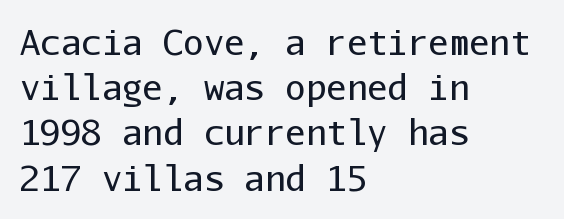
Q: Is the text bold? A: No.
Q: Is the text italic (slanted)? A: No, it is upright.
Q: Is the typeface a serif or a sans-serif typeface? A: Sans-serif.
Q: Is the text underlined? A: No.
Q: How is the paragraph aligned? A: Left-aligned.
Q: Is the spacing between letters normal or unusually wide? A: Normal.
Q: Is the spacing between lines tight, normal or loose? A: Normal.
Q: Width (condensed, normal, or wide)? A: Normal.
Q: Stroke contrast? A: Low.
Q: x-height? A: Medium.
Q: Monospaced? A: Yes.
